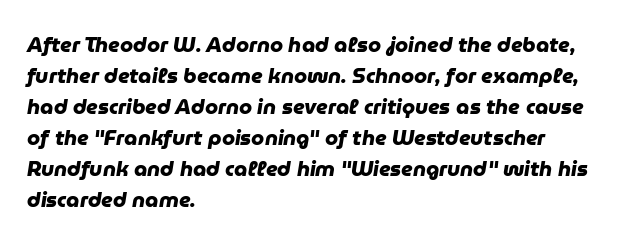
{"bold": "yes", "underline": "no", "align": "left", "line_spacing": "normal", "line_spacing_ratio": 1.48, "letter_spacing": "normal", "letter_spacing_em": 0.0, "glyph_px": 21}
